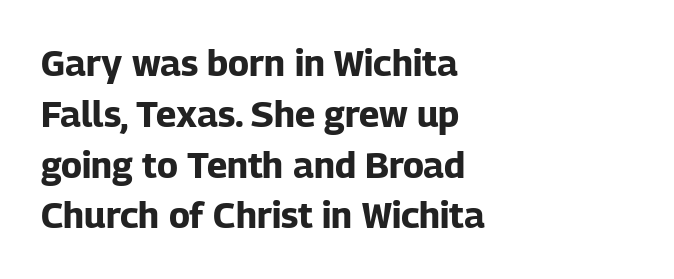
{"serif": "no", "italic": "no", "bold": "yes", "weight": "bold", "width": "normal", "stroke_contrast": "low", "x_height": "medium", "monospaced": "no", "underline": "no", "align": "left", "line_spacing": "normal", "line_spacing_ratio": 1.41, "letter_spacing": "normal", "letter_spacing_em": 0.0, "glyph_px": 36}
